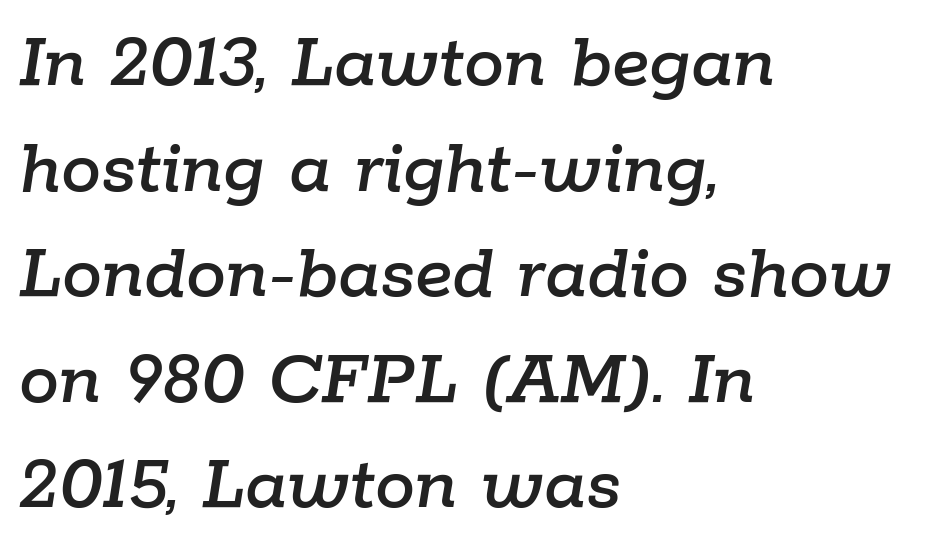
Emphasis-style slanted type is in use. Line starts are locked; line ends wander. This sample has the flowing, uneven cadence of proportional lettering. Only glyphs here, with clear space below each row. The horizontal fit of the characters is conventional and even. Each new line begins a customary step beneath the previous one.
